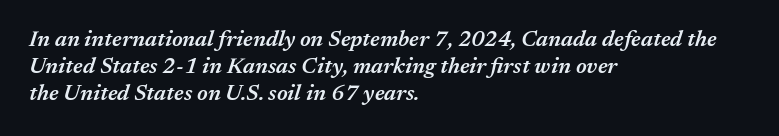
Descender tails drop into unmarked territory. The lettering tilts uniformly, giving the passage an italic look. In terms of weight, the rendering is demibold, just under bold. Is the letter spacing exaggerated? No — it looks like the ordinary default. Left-aligned paragraph, ragged on the right.
